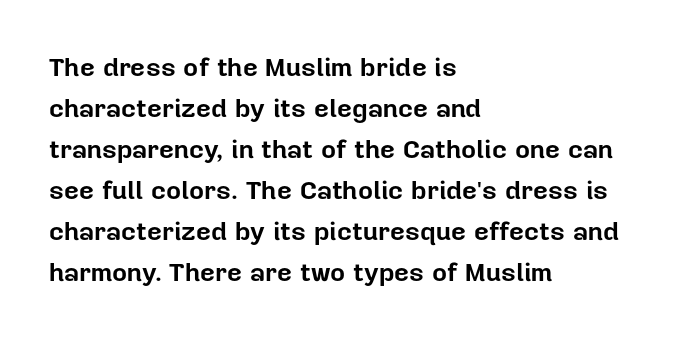
Standard letterfit; no display-style spreading of the glyphs. Compared with typical paragraphs, the rows here are spaced about the same. A bare baseline throughout the passage. Every stem runs plumb, perpendicular to the baseline. The typesetter chose a ragged-right arrangement here. The font is running at its bold setting.
